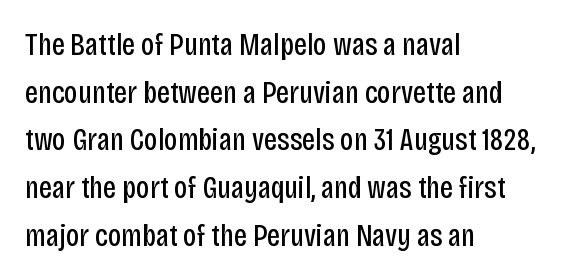
Unbolded letterforms with no extra heft. Note the varied advance widths — an 'i' is clearly narrower than an 'm'. The paragraph shown leans on its left margin. This sample uses a sans-serif face. A typesetter would call this zero additional tracking.
